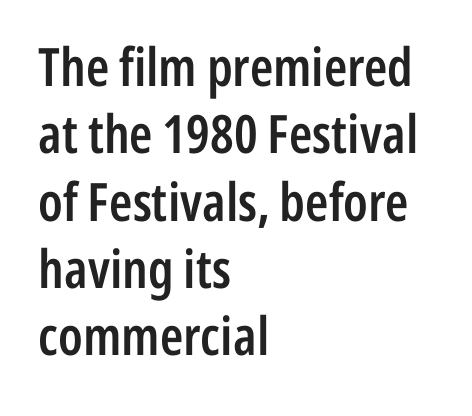
Clear beneath every line of the passage. Does the lettering tilt? It doesn't — this is upright. Reading down the column, the eye jumps a familiar distance to each next line. Nothing sits at the stroke ends, so this counts as sans-serif. Does the weight exceed regular? Yes, but only to semibold.
